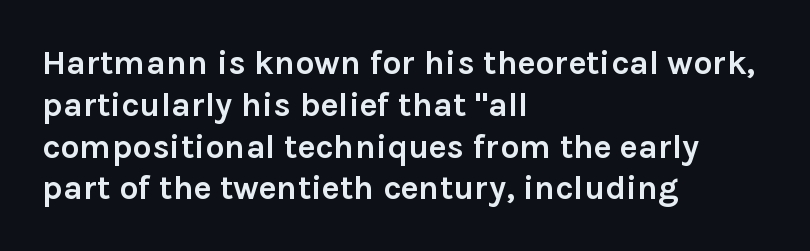
Q: Is the text bold? A: Yes.
Q: Is the text italic (slanted)? A: No, it is upright.
Q: Is the typeface a serif or a sans-serif typeface? A: Sans-serif.
Q: Is the text underlined? A: No.
Q: How is the paragraph aligned? A: Left-aligned.
Q: Is the spacing between letters normal or unusually wide? A: Normal.
Q: Width (condensed, normal, or wide)? A: Normal.
Q: x-height? A: Medium.
Q: Monospaced? A: No.
